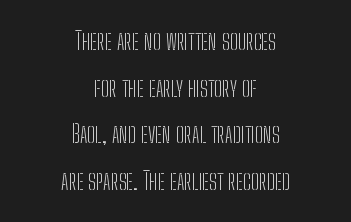
Underlining? Definitely not there. Unlike italic type, these characters show no tilt at all. A student would call this center alignment; a typographer would say set centered. Weight: regular or lighter.
